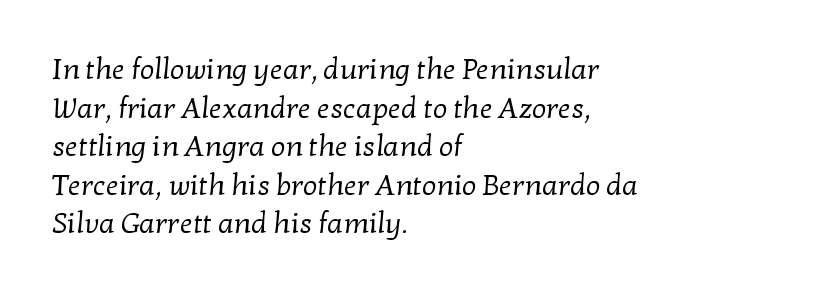
The image shows 29 px regular-weight serif type; set left-aligned, normal line spacing (1.33x), normal letter spacing, not underlined; low stroke contrast and a medium x-height.
